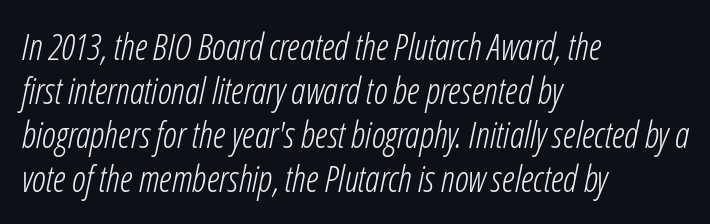
{"italic": "yes", "lean": "right", "slant_degrees": 12, "bold": "no", "weight": "light", "width": "condensed", "stroke_contrast": "low", "x_height": "medium", "monospaced": "no", "underline": "no", "align": "left", "line_spacing_ratio": 1.22, "letter_spacing": "normal", "letter_spacing_em": 0.0, "glyph_px": 36}
